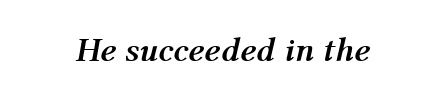
The image shows 34 px semibold type, italic (leaning right); set normal letter spacing, not underlined; medium stroke contrast and a medium x-height.
